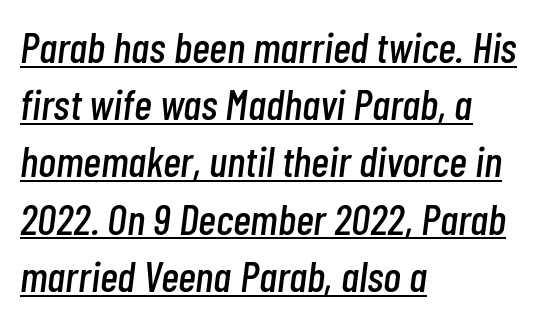
Vertical spacing — default. Proportional: the letters do not fall into vertical columns. The font's italic variant was chosen for this text. This rendering features underlined lettering. Inter-character spacing is left at the font's built-in metrics. These lines are set flush left with a ragged right edge.
